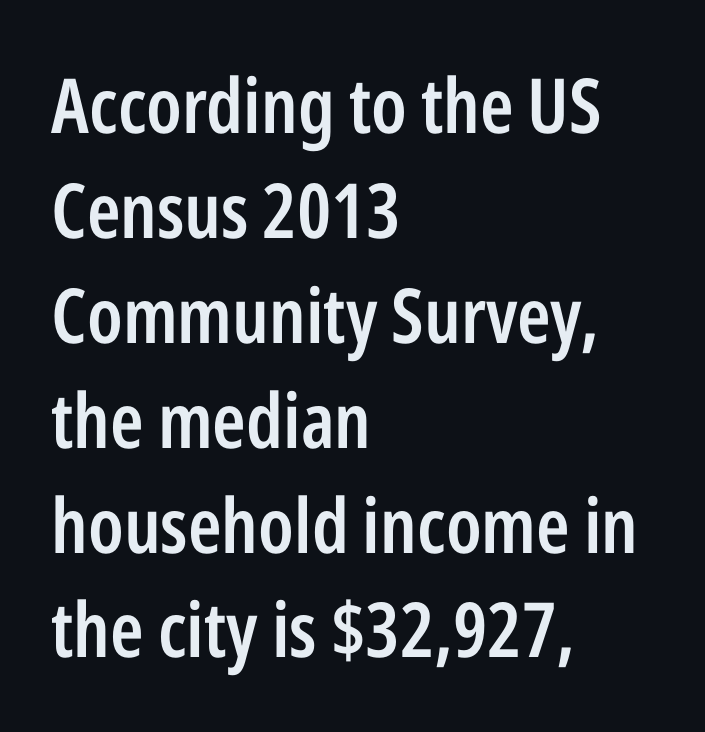
{"serif": "no", "italic": "no", "bold": "semi", "weight": "semibold", "width": "condensed", "stroke_contrast": "low", "x_height": "medium", "monospaced": "no", "underline": "no", "align": "left", "line_spacing": "normal", "line_spacing_ratio": 1.38, "letter_spacing": "normal", "letter_spacing_em": 0.0, "glyph_px": 76}
